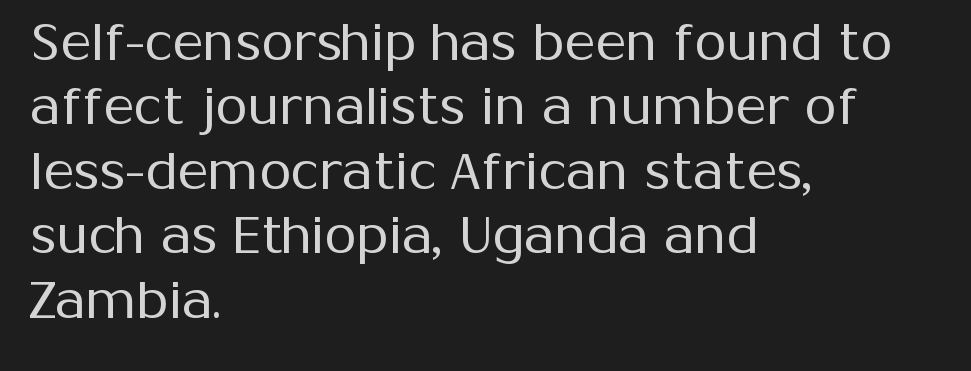
{"serif": "no", "italic": "no", "bold": "no", "weight": "regular", "width": "normal", "stroke_contrast": "medium", "x_height": "medium", "monospaced": "no", "underline": "no", "align": "left", "line_spacing_ratio": 1.24, "letter_spacing": "normal", "letter_spacing_em": 0.0, "glyph_px": 52}
